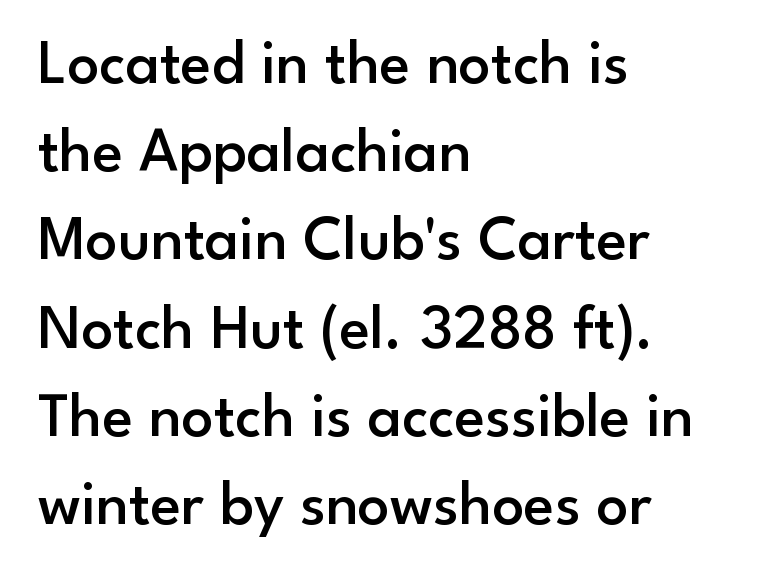
The image shows 63 px semibold sans-serif type, upright; set left-aligned, normal line spacing (1.4x), normal letter spacing, not underlined; low stroke contrast and a small x-height.
